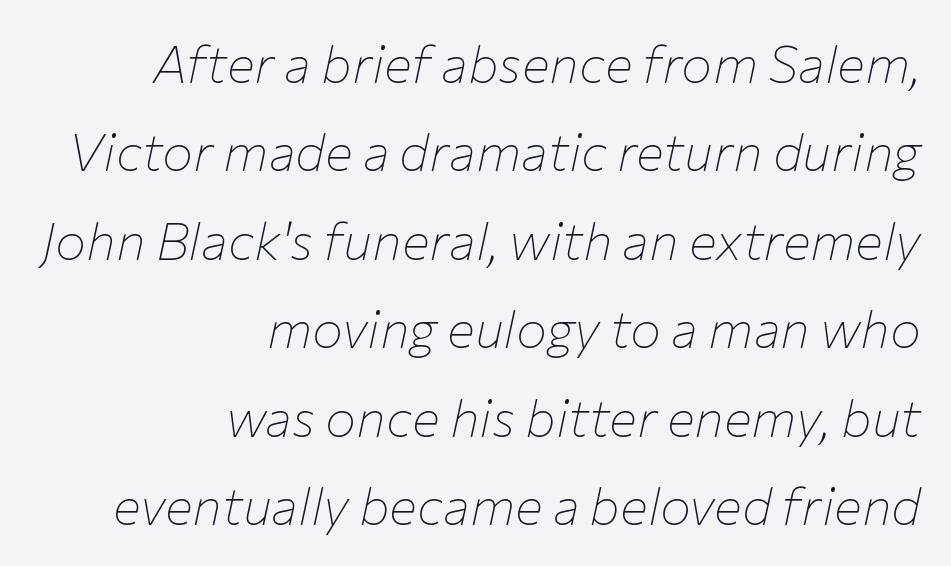
The image shows 52 px thin type, italic (leaning right); set right-aligned, normal line spacing (1.7x), normal letter spacing, not underlined; low stroke contrast and a medium x-height.
